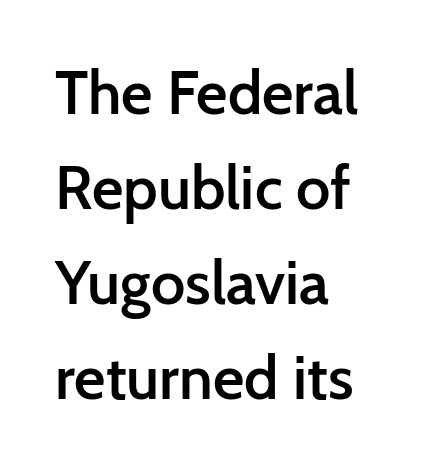
{"serif": "no", "italic": "no", "bold": "semi", "weight": "semibold", "width": "normal", "stroke_contrast": "low", "x_height": "medium", "monospaced": "no", "underline": "no", "align": "left", "line_spacing": "normal", "line_spacing_ratio": 1.56, "letter_spacing": "normal", "letter_spacing_em": 0.0, "glyph_px": 61}
